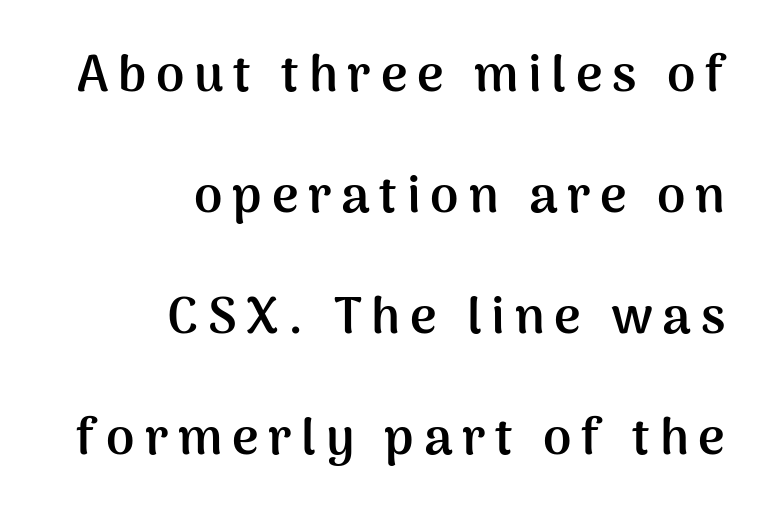
{"serif": "no", "italic": "no", "bold": "yes", "weight": "semibold", "width": "normal", "stroke_contrast": "medium", "x_height": "medium", "monospaced": "no", "underline": "no", "align": "right", "line_spacing": "loose", "line_spacing_ratio": 2.37, "glyph_px": 51}
